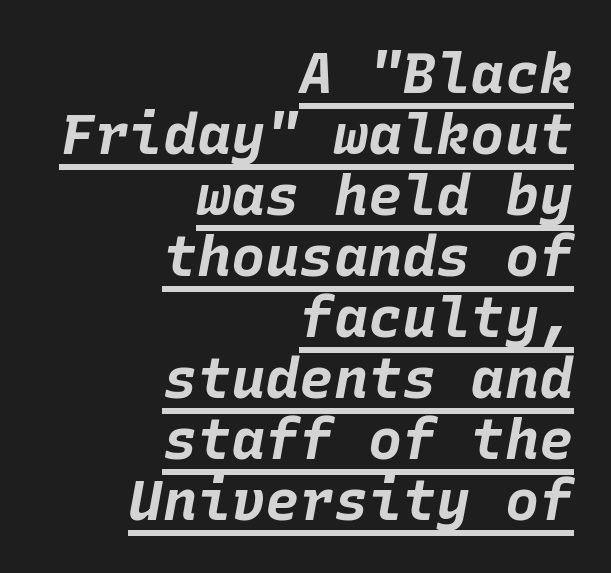
{"italic": "yes", "lean": "right", "slant_degrees": 10, "bold": "yes", "weight": "bold", "width": "normal", "stroke_contrast": "low", "x_height": "large", "monospaced": "yes", "underline": "yes", "align": "right", "line_spacing": "tight", "line_spacing_ratio": 1.07, "letter_spacing": "normal", "letter_spacing_em": 0.0, "glyph_px": 57}
